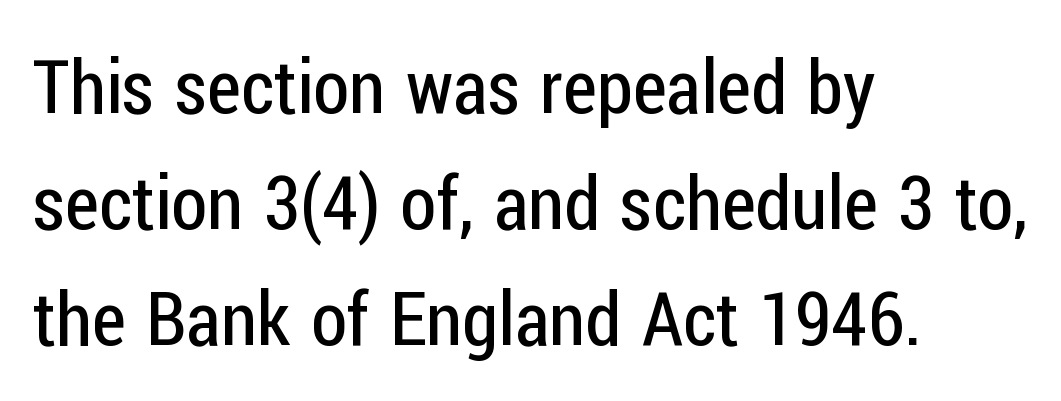
Q: Is the text bold? A: No.
Q: Is the text italic (slanted)? A: No, it is upright.
Q: Is the typeface a serif or a sans-serif typeface? A: Sans-serif.
Q: Is the text underlined? A: No.
Q: How is the paragraph aligned? A: Left-aligned.
Q: Is the spacing between letters normal or unusually wide? A: Normal.
Q: Is the spacing between lines tight, normal or loose? A: Normal.
Q: Width (condensed, normal, or wide)? A: Condensed.
Q: Stroke contrast? A: Low.
Q: x-height? A: Medium.
Q: Monospaced? A: No.
